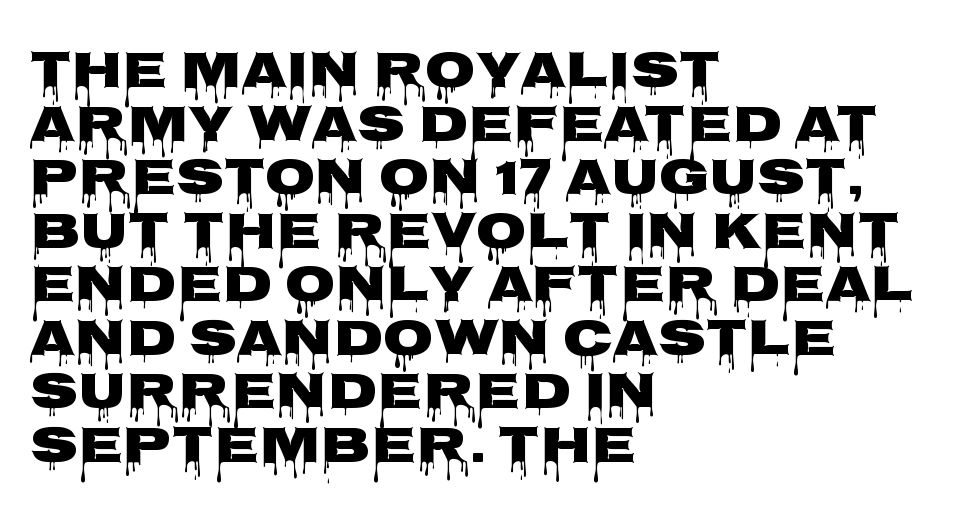
A typesetter would call this zero additional tracking. The passage shown stacks its lines with hardly any gap. Layout note: lines flush left. Letterform terminals end flat and unadorned throughout the passage.
